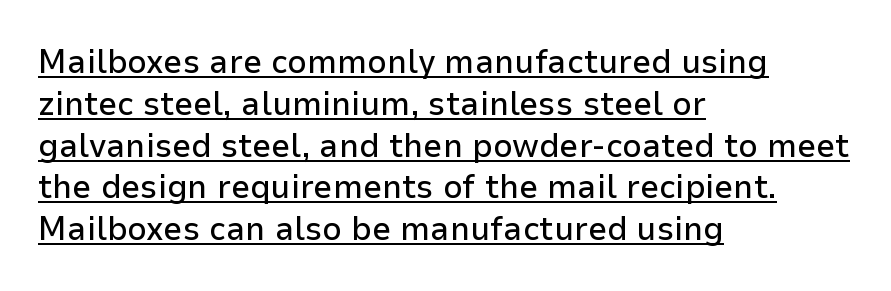
Q: Is the text italic (slanted)? A: No, it is upright.
Q: Is the typeface a serif or a sans-serif typeface? A: Sans-serif.
Q: Is the text underlined? A: Yes.
Q: How is the paragraph aligned? A: Left-aligned.
Q: Is the spacing between letters normal or unusually wide? A: Normal.
Q: Width (condensed, normal, or wide)? A: Normal.
Q: Stroke contrast? A: Low.
Q: x-height? A: Medium.
Q: Monospaced? A: No.
